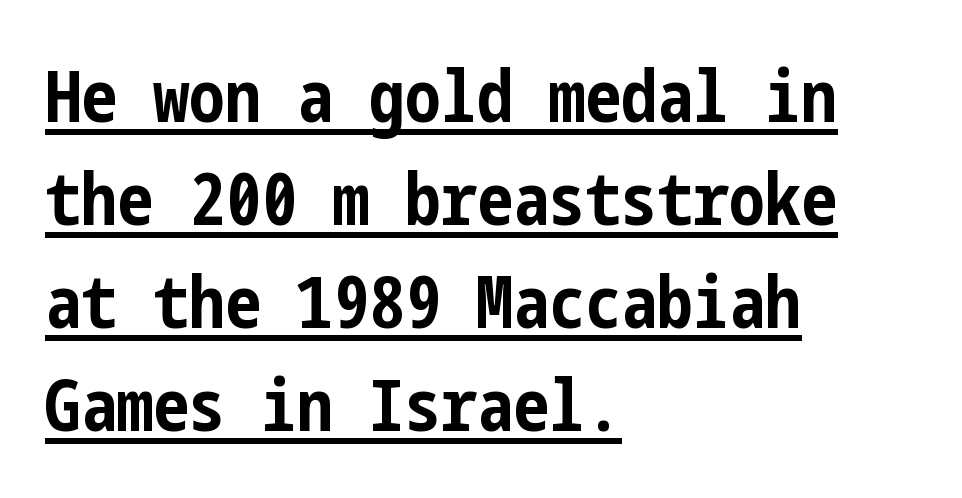
Q: Is the text bold? A: Yes.
Q: Is the text italic (slanted)? A: No, it is upright.
Q: Is the typeface a serif or a sans-serif typeface? A: Sans-serif.
Q: Is the text underlined? A: Yes.
Q: How is the paragraph aligned? A: Left-aligned.
Q: Is the spacing between letters normal or unusually wide? A: Normal.
Q: Is the spacing between lines tight, normal or loose? A: Normal.
Q: Width (condensed, normal, or wide)? A: Condensed.
Q: Stroke contrast? A: Low.
Q: x-height? A: Medium.
